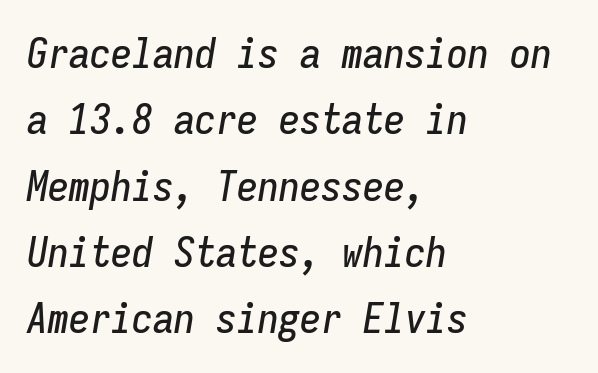
{"italic": "yes", "lean": "right", "slant_degrees": 9, "width": "condensed", "stroke_contrast": "low", "x_height": "medium", "monospaced": "yes", "underline": "no", "align": "left", "line_spacing": "normal", "line_spacing_ratio": 1.58, "letter_spacing": "normal", "letter_spacing_em": 0.0, "glyph_px": 42}
